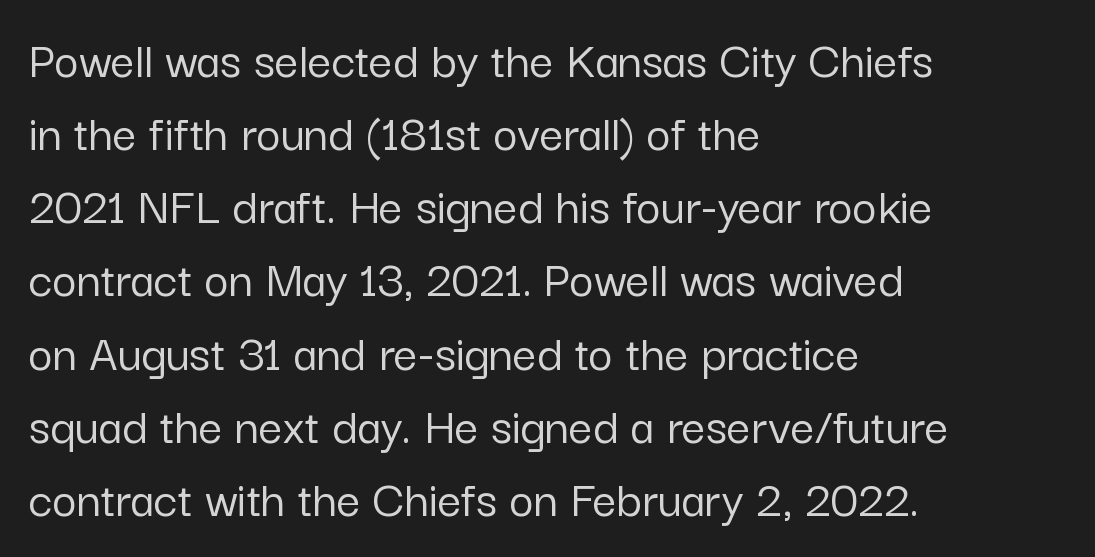
Q: Is the text italic (slanted)? A: No, it is upright.
Q: Is the typeface a serif or a sans-serif typeface? A: Sans-serif.
Q: Is the text underlined? A: No.
Q: How is the paragraph aligned? A: Left-aligned.
Q: Is the spacing between letters normal or unusually wide? A: Normal.
Q: Is the spacing between lines tight, normal or loose? A: Normal.
Q: Width (condensed, normal, or wide)? A: Normal.
Q: Stroke contrast? A: Low.
Q: x-height? A: Medium.
Q: Monospaced? A: No.
